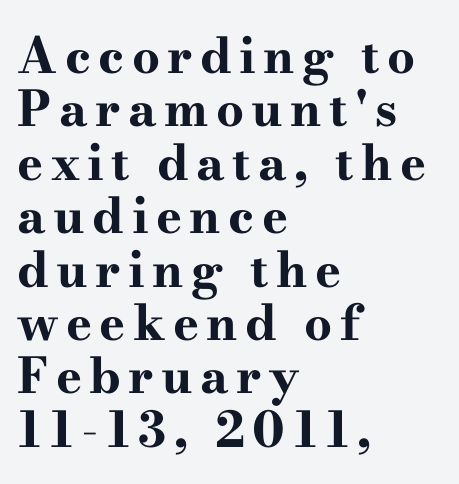
Is there much room between lines? No — they nearly touch. Which margin do the lines hug? The left one — the right edge is uneven. Here the designer chose a conventional face with non-uniform glyph widths. Characters remain perfectly vertical along every line. Underline: absent. The text was rendered using a seriffed face with decorative stroke endings.
